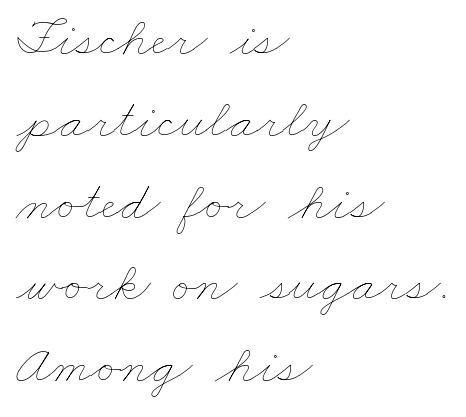
Spacing verdict: proportional, widths tailored to each character. Descenders hang freely into open space. These lines are set flush left with a ragged right edge. Notice how descenders clear the ascenders below comfortably — that's standard leading.
